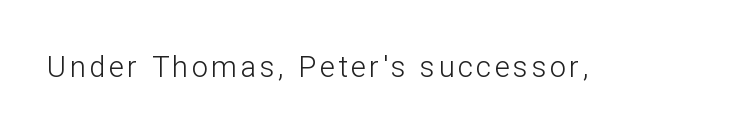
Q: Is the text bold? A: No.
Q: Is the text italic (slanted)? A: No, it is upright.
Q: Is the typeface a serif or a sans-serif typeface? A: Sans-serif.
Q: Is the text underlined? A: No.
Q: Width (condensed, normal, or wide)? A: Normal.
Q: Stroke contrast? A: Low.
Q: x-height? A: Medium.
Q: Monospaced? A: No.
